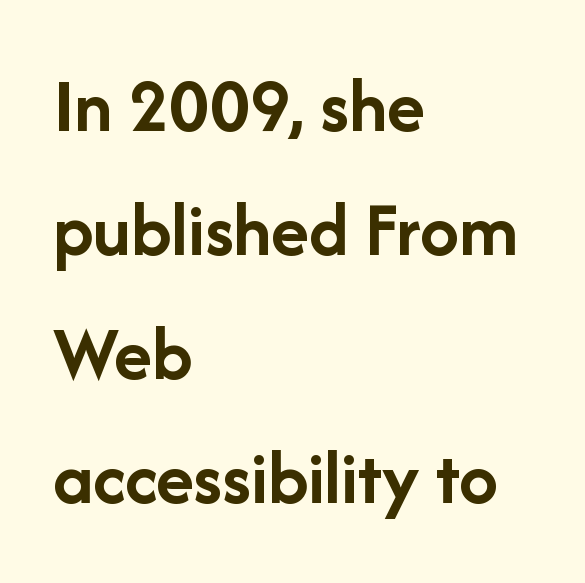
{"serif": "no", "italic": "no", "bold": "yes", "weight": "semibold", "width": "normal", "stroke_contrast": "low", "x_height": "medium", "monospaced": "no", "underline": "no", "align": "left", "line_spacing": "normal", "line_spacing_ratio": 1.59, "letter_spacing": "normal", "letter_spacing_em": 0.0, "glyph_px": 78}
